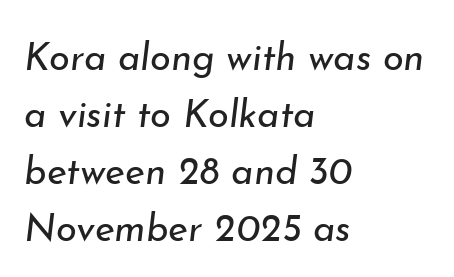
What's the leading like? Ordinary, nothing unusual. The text carries the slant typical of an italic or oblique font. Casual observation: everything's shoved over to the left. This reads as an unemphasized weight, regular at the heaviest. These lines are rendered in a variable-pitch font. Tracking here is standard; glyphs follow each other at the usual distance.
